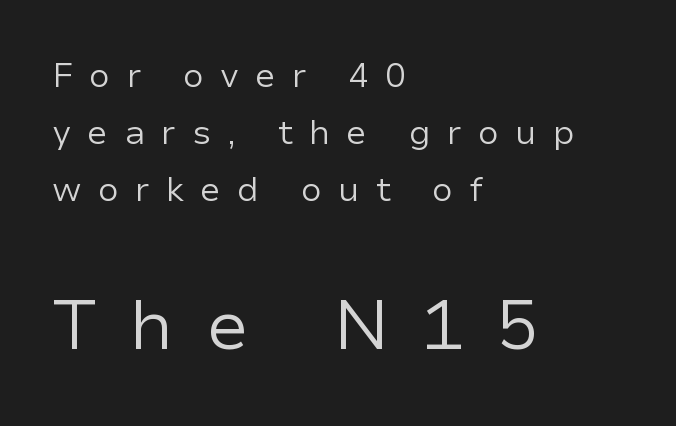
Q: Is the text bold? A: No.
Q: Is the text italic (slanted)? A: No, it is upright.
Q: Is the typeface a serif or a sans-serif typeface? A: Sans-serif.
Q: Is the text underlined? A: No.
Q: How is the paragraph aligned? A: Left-aligned.
Q: Is the spacing between letters normal or unusually wide? A: Unusually wide.
Q: Is the spacing between lines tight, normal or loose? A: Normal.
Q: Which block of text is set in a larger size, the first (top) or the second (bottom)? A: The second (bottom) one.
Q: Width (condensed, normal, or wide)? A: Normal.
Q: Stroke contrast? A: Low.
Q: x-height? A: Medium.
Q: Monospaced? A: No.
